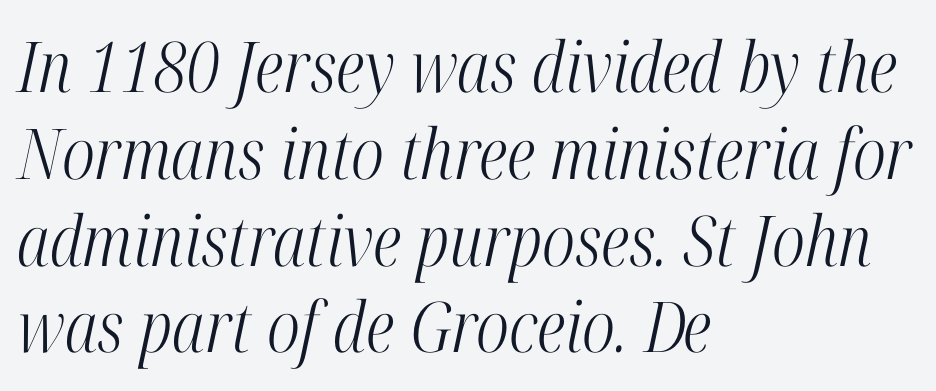
{"serif": "yes", "italic": "yes", "lean": "right", "slant_degrees": 12, "bold": "no", "weight": "light", "width": "condensed", "stroke_contrast": "high", "x_height": "medium", "monospaced": "no", "underline": "no", "align": "left", "line_spacing_ratio": 1.24, "letter_spacing": "normal", "letter_spacing_em": 0.0, "glyph_px": 70}
